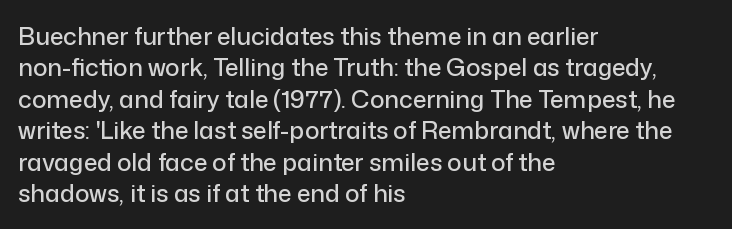
Here the glyphs are tracked normally, forming tight word shapes. Type without underlining. A roman cut, with each character standing at attention. A classic flush-left, rag-right setting is used for this passage.
